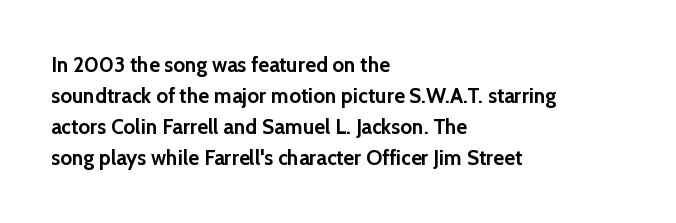
{"italic": "no", "bold": "yes", "underline": "no", "align": "left", "line_spacing": "normal", "line_spacing_ratio": 1.48, "letter_spacing": "normal", "letter_spacing_em": 0.0, "glyph_px": 21}
